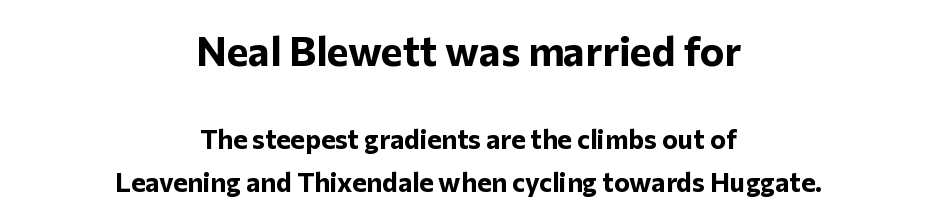
The image shows 41 px bold sans-serif type, upright; set centered, normal line spacing (1.57x), normal letter spacing, not underlined; the first (top) block is 1.52x larger; low stroke contrast and a medium x-height.
